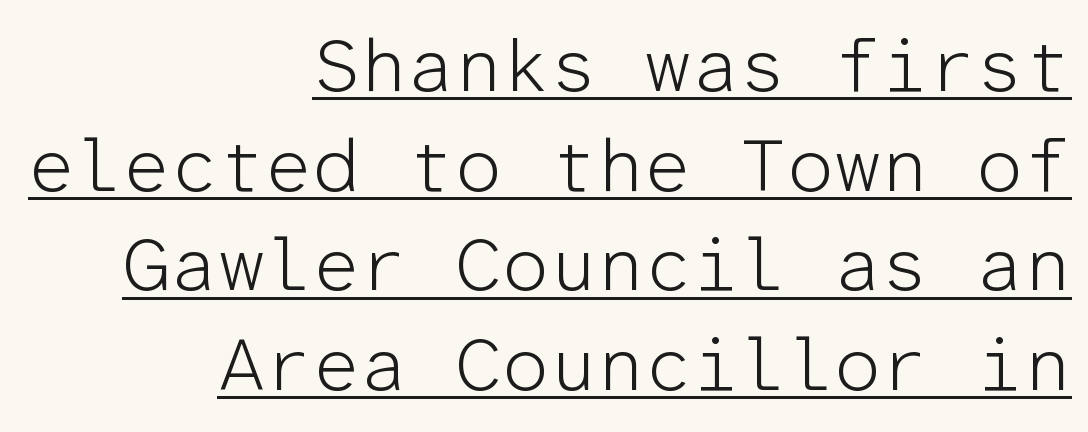
{"serif": "no", "italic": "no", "bold": "no", "weight": "light", "width": "normal", "stroke_contrast": "low", "x_height": "medium", "monospaced": "yes", "underline": "yes", "align": "right", "line_spacing": "normal", "line_spacing_ratio": 1.33, "letter_spacing": "normal", "letter_spacing_em": 0.0, "glyph_px": 75}
